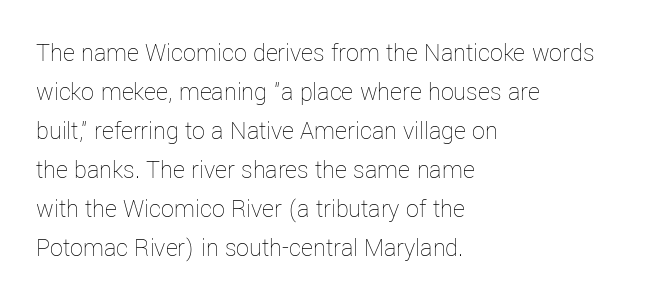
Q: Is the text bold? A: No.
Q: Is the text italic (slanted)? A: No, it is upright.
Q: Is the text underlined? A: No.
Q: How is the paragraph aligned? A: Left-aligned.
Q: Is the spacing between letters normal or unusually wide? A: Normal.
Q: Is the spacing between lines tight, normal or loose? A: Normal.
